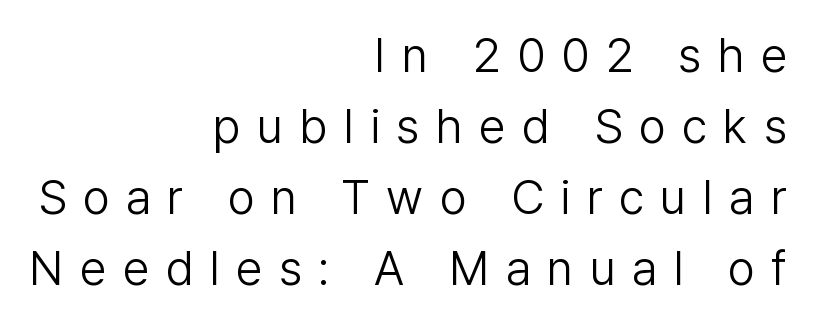
Characters follow at a spacing far wider than the type designer built in. Lines of text with bare space underneath. A typesetter would call this leading conventional body-copy spacing. This sample uses a sans-serif face. Teacher's note: observe the even right margin — that is flush-right alignment.
